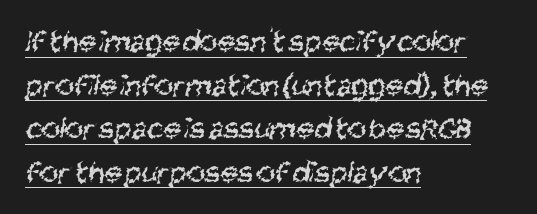
The image shows 32 px regular-weight, condensed sans-serif type; set left-aligned, normal line spacing (1.36x), normal letter spacing, underlined; medium stroke contrast and a large x-height.
